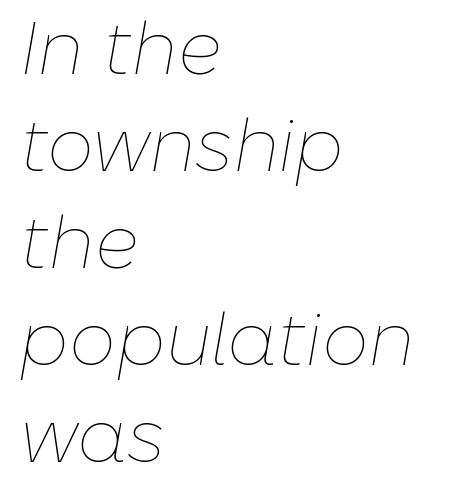
{"italic": "yes", "lean": "right", "slant_degrees": 10, "bold": "no", "weight": "thin", "width": "normal", "stroke_contrast": "low", "x_height": "medium", "monospaced": "no", "underline": "no", "align": "left", "line_spacing": "normal", "line_spacing_ratio": 1.31, "letter_spacing": "normal", "letter_spacing_em": 0.0, "glyph_px": 74}
